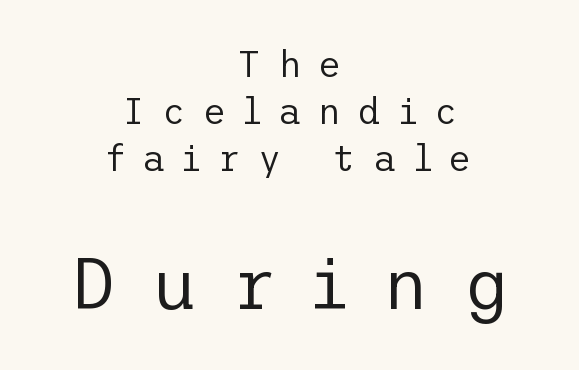
Q: Is the text bold? A: No.
Q: Is the text italic (slanted)? A: No, it is upright.
Q: Is the typeface a serif or a sans-serif typeface? A: Sans-serif.
Q: Is the text underlined? A: No.
Q: How is the paragraph aligned? A: Centered.
Q: Is the spacing between letters normal or unusually wide? A: Unusually wide.
Q: Is the spacing between lines tight, normal or loose? A: Normal.
Q: Which block of text is set in a larger size, the first (top) or the second (bottom)? A: The second (bottom) one.
Q: Width (condensed, normal, or wide)? A: Normal.
Q: Stroke contrast? A: Low.
Q: x-height? A: Medium.
